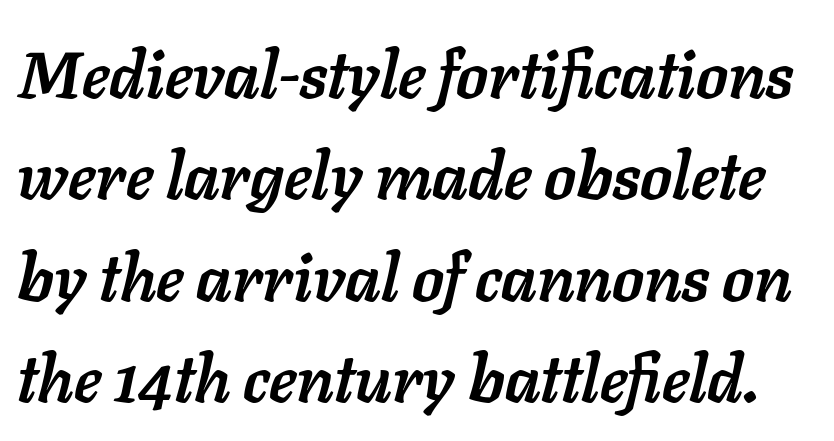
{"italic": "yes", "lean": "right", "slant_degrees": 11, "bold": "yes", "weight": "semibold", "width": "normal", "stroke_contrast": "low", "x_height": "medium", "monospaced": "no", "underline": "no", "line_spacing": "normal", "line_spacing_ratio": 1.56, "letter_spacing": "normal", "letter_spacing_em": 0.0, "glyph_px": 65}
